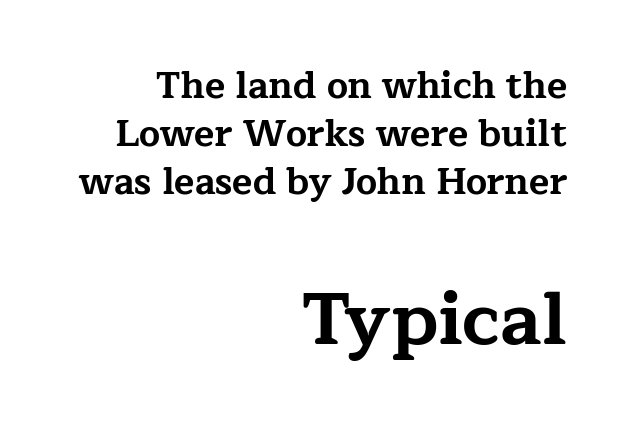
If you squint, the bottom block still reads clearly — it's the larger of the two. Italic? Not at all — the glyphs are vertical. The rendering uses natural spacing where letterforms have individual widths. These lines are set flush right with a ragged left edge.
